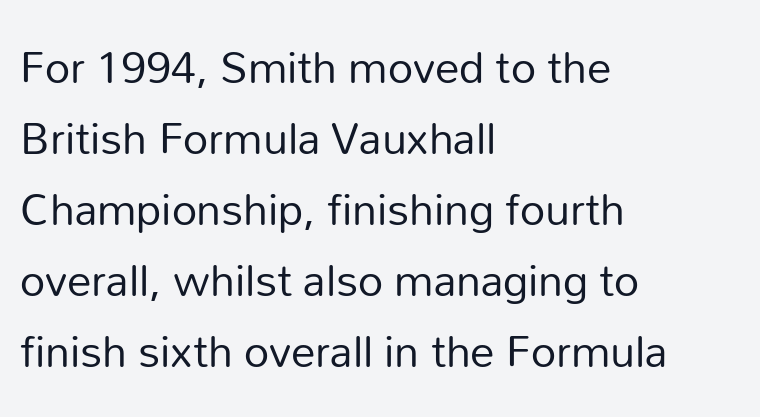
Students, observe: this is what conventionally led text looks like. Default kerning and tracking; the words read as compact shapes. A student would call this left alignment; a typographer would say flush left, rag right. Notice how the stems are strictly vertical — no italics here.
